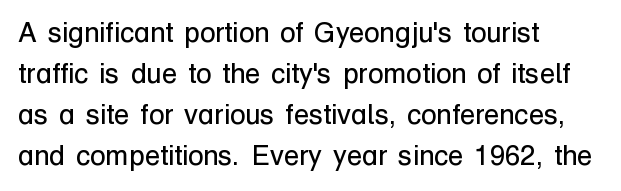
The image shows 28 px regular-weight sans-serif type, upright; set left-aligned, normal line spacing (1.47x), normal letter spacing, not underlined; low stroke contrast and a medium x-height.
